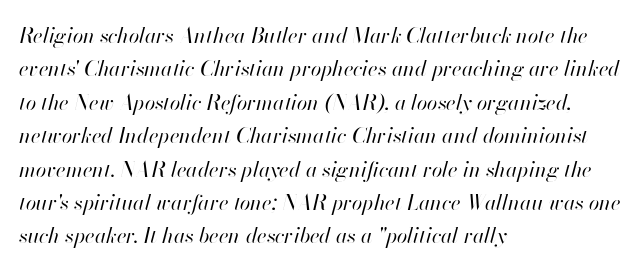
Q: Is the text bold? A: No.
Q: Is the text italic (slanted)? A: Yes, it leans right by about 13 degrees.
Q: Is the text underlined? A: No.
Q: How is the paragraph aligned? A: Left-aligned.
Q: Is the spacing between letters normal or unusually wide? A: Normal.
Q: Is the spacing between lines tight, normal or loose? A: Normal.
